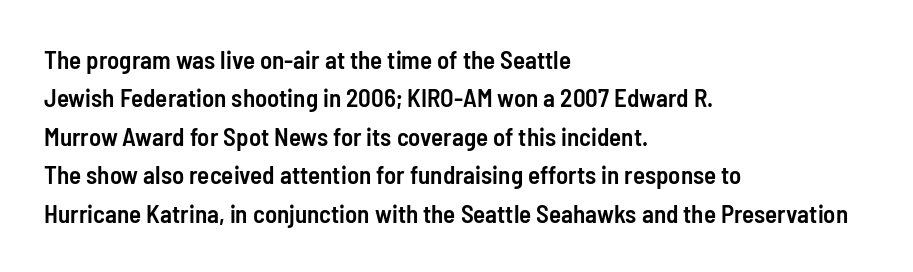
Q: Is the text bold? A: Semi-bold.
Q: Is the text italic (slanted)? A: No, it is upright.
Q: Is the text underlined? A: No.
Q: How is the paragraph aligned? A: Left-aligned.
Q: Is the spacing between letters normal or unusually wide? A: Normal.
Q: Is the spacing between lines tight, normal or loose? A: Normal.
